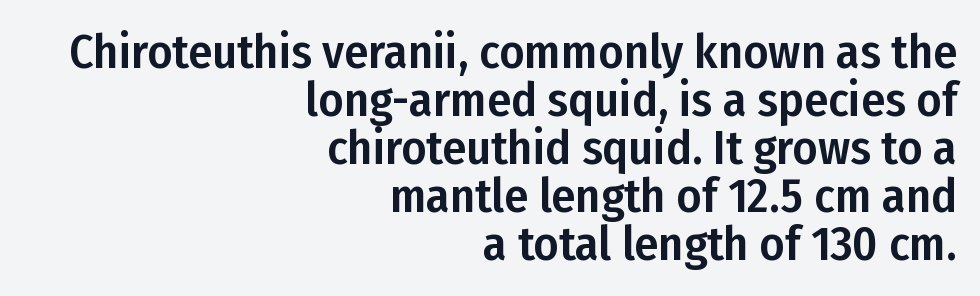
The image shows 48 px condensed sans-serif type, upright; set right-aligned, tight line spacing (1.0x), normal letter spacing, not underlined; low stroke contrast and a medium x-height.
